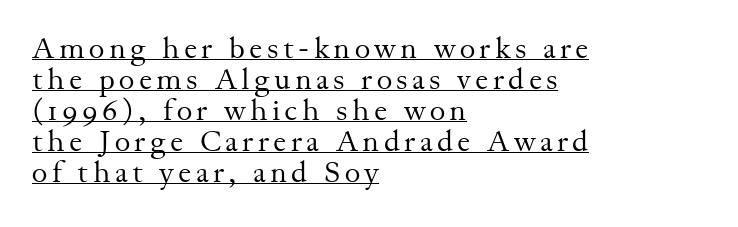
The image shows 30 px regular-weight serif type, upright; set left-aligned, tight line spacing (1.03x), underlined; medium stroke contrast and a small x-height.
